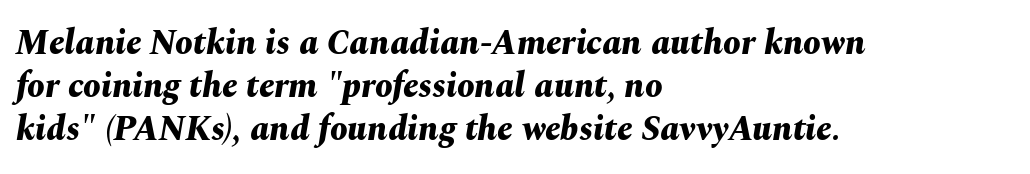
Q: Is the text bold? A: Yes.
Q: Is the text italic (slanted)? A: Yes, it leans right by about 10 degrees.
Q: Is the text underlined? A: No.
Q: How is the paragraph aligned? A: Left-aligned.
Q: Is the spacing between letters normal or unusually wide? A: Normal.
Q: Width (condensed, normal, or wide)? A: Normal.
Q: Stroke contrast? A: Medium.
Q: x-height? A: Medium.
Q: Monospaced? A: No.
